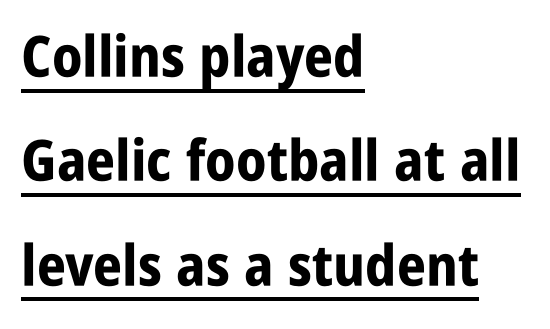
Look at the stroke-to-counter ratio: heavy, a bold. Students, note that the glyphs here touch the page at normal intervals. Horizontal alignment here is leftward, the default for most running prose. Decoration check: the copy is underlined.
